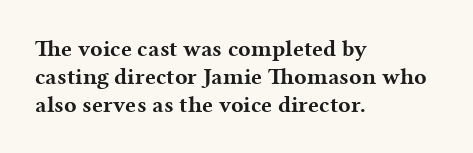
Short and long lines alike share a common starting point at left. Unlike italic type, these characters show no tilt at all. The passage shown is emphatically bold. The face used here is rendered with its standard letterfit. The space beneath each line is pristine and unruled.
